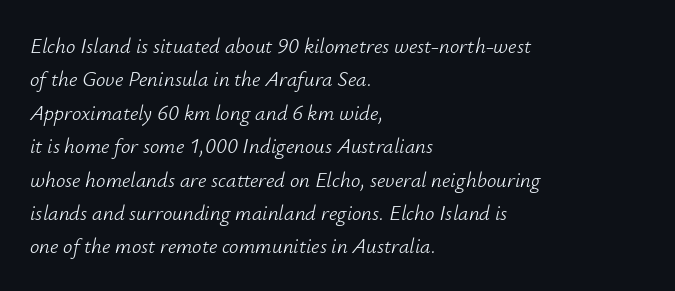
Q: Is the text bold? A: No.
Q: Is the text italic (slanted)? A: Yes, it leans right by about 12 degrees.
Q: Is the text underlined? A: No.
Q: How is the paragraph aligned? A: Left-aligned.
Q: Is the spacing between letters normal or unusually wide? A: Normal.
Q: Is the spacing between lines tight, normal or loose? A: Normal.
